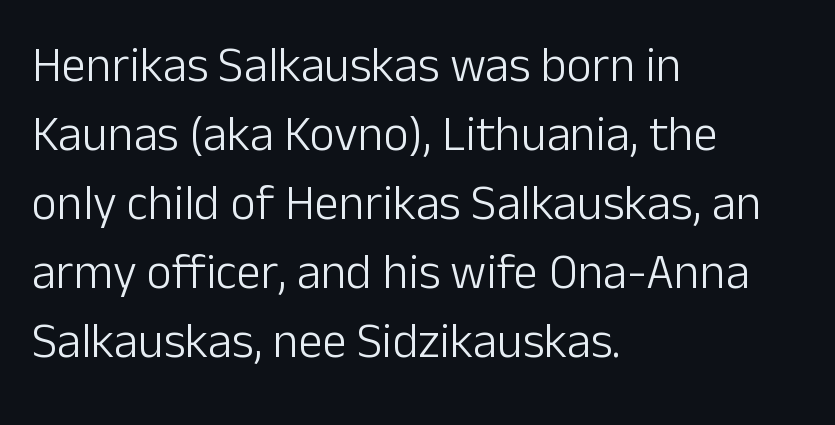
{"serif": "no", "italic": "no", "bold": "no", "weight": "light", "width": "normal", "stroke_contrast": "low", "x_height": "medium", "monospaced": "no", "underline": "no", "align": "left", "line_spacing": "normal", "line_spacing_ratio": 1.41, "letter_spacing": "normal", "letter_spacing_em": 0.0, "glyph_px": 49}
